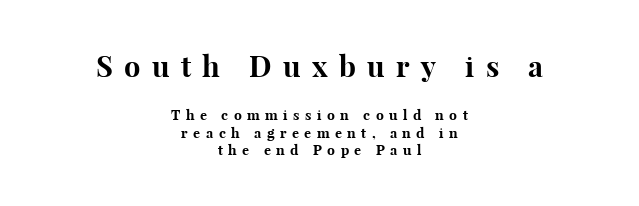
{"serif": "yes", "italic": "no", "bold": "yes", "weight": "bold", "width": "normal", "stroke_contrast": "high", "x_height": "medium", "monospaced": "no", "underline": "no", "align": "center", "line_spacing": "normal", "line_spacing_ratio": 1.25, "letter_spacing": "wide", "letter_spacing_em": 0.39, "larger_block": "first", "size_ratio": 2.07, "glyph_px": 29}
